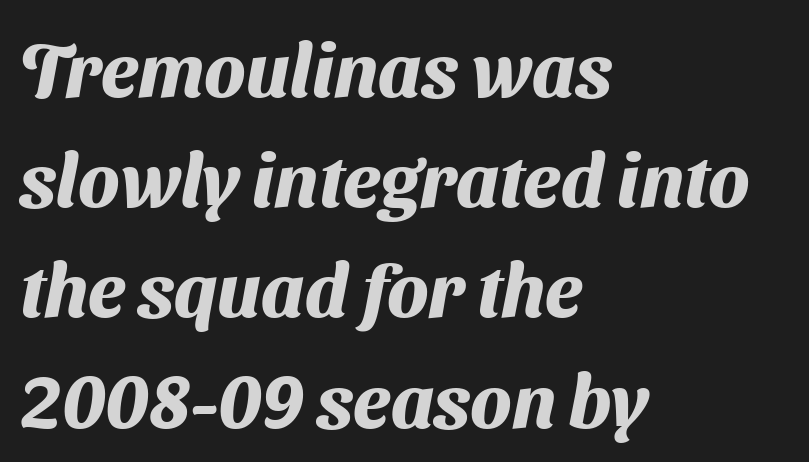
The image shows 75 px heavy sans-serif type; set left-aligned, normal line spacing (1.47x), normal letter spacing, not underlined; medium stroke contrast and a medium x-height.
